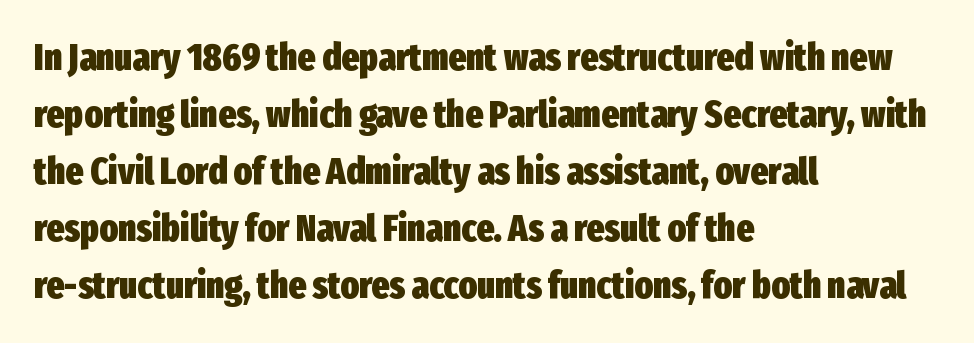
Q: Is the text bold? A: Yes.
Q: Is the text italic (slanted)? A: No, it is upright.
Q: Is the typeface a serif or a sans-serif typeface? A: Sans-serif.
Q: Is the text underlined? A: No.
Q: How is the paragraph aligned? A: Left-aligned.
Q: Is the spacing between letters normal or unusually wide? A: Normal.
Q: Is the spacing between lines tight, normal or loose? A: Normal.
Q: Width (condensed, normal, or wide)? A: Condensed.
Q: Stroke contrast? A: Low.
Q: x-height? A: Medium.
Q: Monospaced? A: No.
